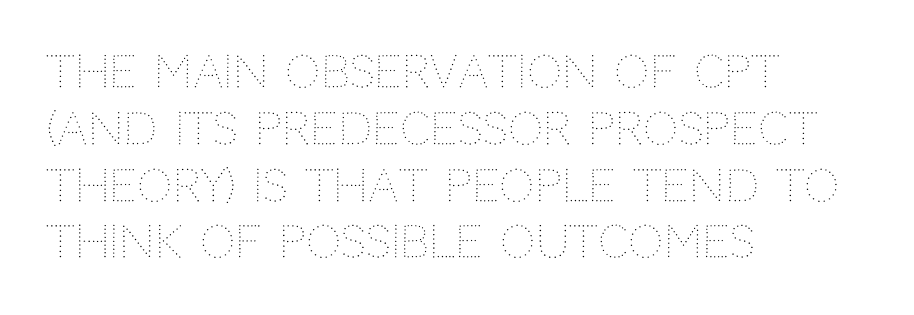
The typography opts for an upright posture over an oblique one. No extra tracking has been applied to these lines. What's the leading like? Ordinary, nothing unusual. Just letters on the line, the space beneath them empty. Varying glyph widths throughout — classic text-font behaviour. Is the stroke heavy? The answer is a plain regular-or-lighter.
